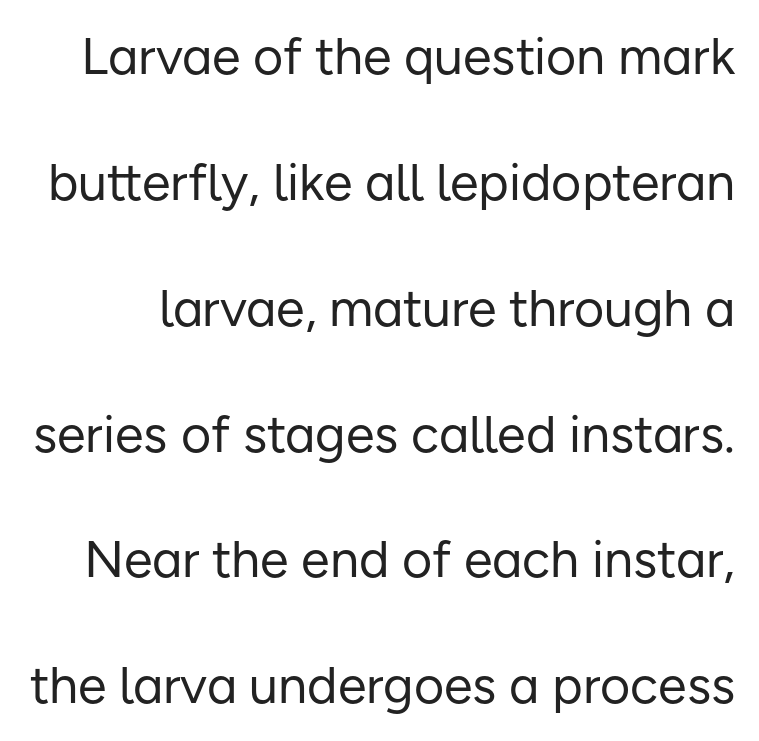
The image shows 52 px regular-weight sans-serif type, upright; set loose line spacing (2.42x), normal letter spacing, not underlined; low stroke contrast and a medium x-height.
